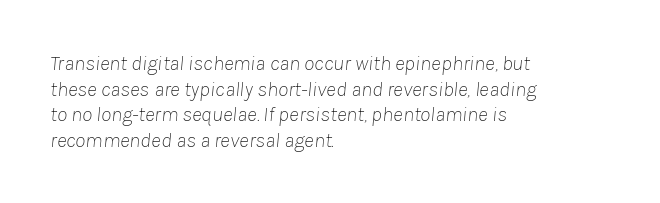
Quick note: italic. No extra tracking has been applied to these lines. Stem width sits at or under what a default text font uses. The foot of each line stays bare and open.
